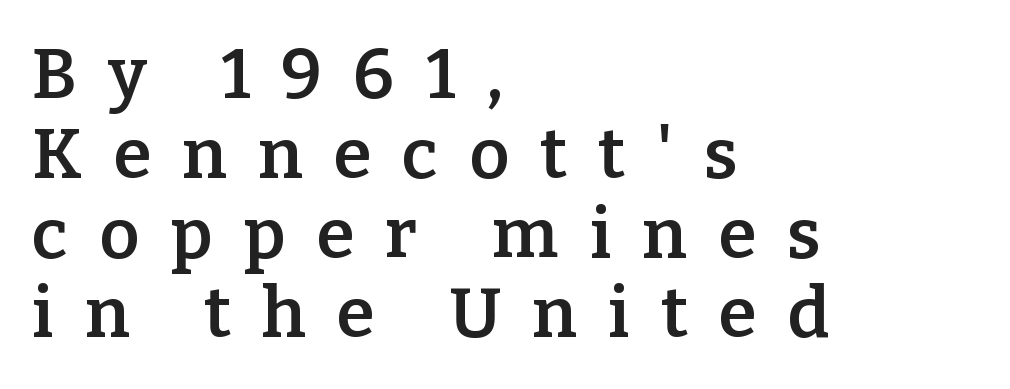
Do the characters align in a grid? No, the font is proportional. Every stem runs plumb, perpendicular to the baseline. The typesetter chose a ragged-right arrangement here. Strokes here are thickened, but only to semibold level.
